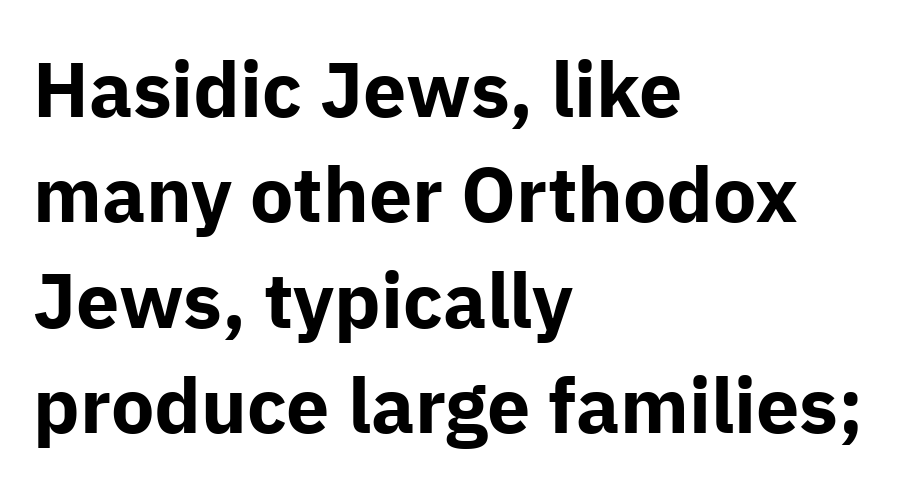
The image shows 77 px bold sans-serif type, upright; set left-aligned, normal line spacing (1.37x), normal letter spacing, not underlined; low stroke contrast and a medium x-height.
